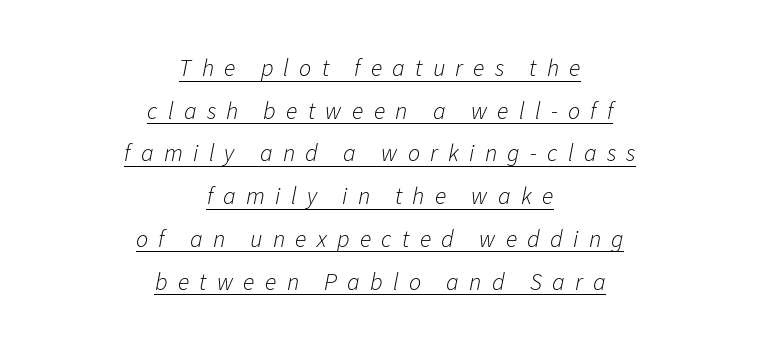
{"italic": "yes", "lean": "right", "slant_degrees": 11, "bold": "no", "underline": "yes", "align": "center", "line_spacing_ratio": 1.78, "letter_spacing": "wide", "letter_spacing_em": 0.43, "glyph_px": 24}
